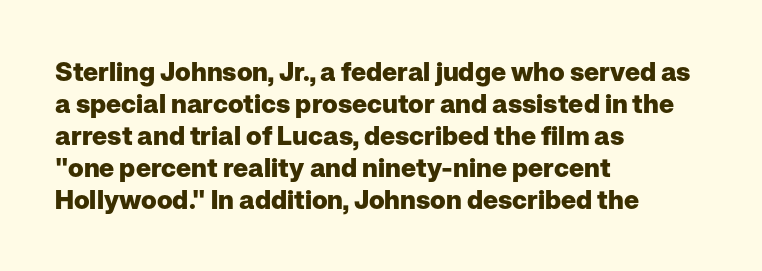
Q: Is the text bold? A: Yes.
Q: Is the text italic (slanted)? A: No, it is upright.
Q: Is the text underlined? A: No.
Q: How is the paragraph aligned? A: Left-aligned.
Q: Is the spacing between letters normal or unusually wide? A: Normal.
